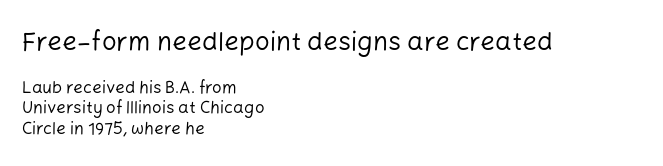
Q: Is the text bold? A: No.
Q: Is the text italic (slanted)? A: No, it is upright.
Q: Is the text underlined? A: No.
Q: How is the paragraph aligned? A: Left-aligned.
Q: Is the spacing between letters normal or unusually wide? A: Normal.
Q: Which block of text is set in a larger size, the first (top) or the second (bottom)? A: The first (top) one.
